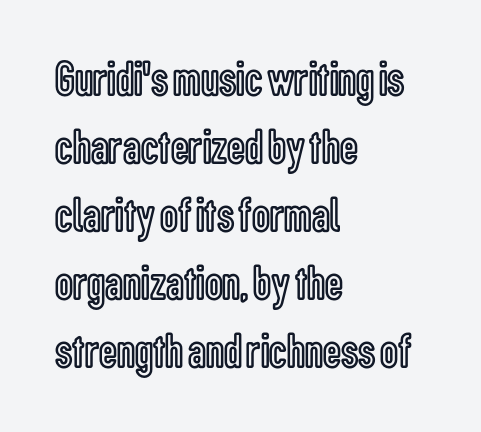
Q: Is the text italic (slanted)? A: No, it is upright.
Q: Is the text underlined? A: No.
Q: How is the paragraph aligned? A: Left-aligned.
Q: Is the spacing between letters normal or unusually wide? A: Normal.
Q: Is the spacing between lines tight, normal or loose? A: Normal.
Q: Width (condensed, normal, or wide)? A: Condensed.
Q: x-height? A: Medium.
Q: Monospaced? A: No.
